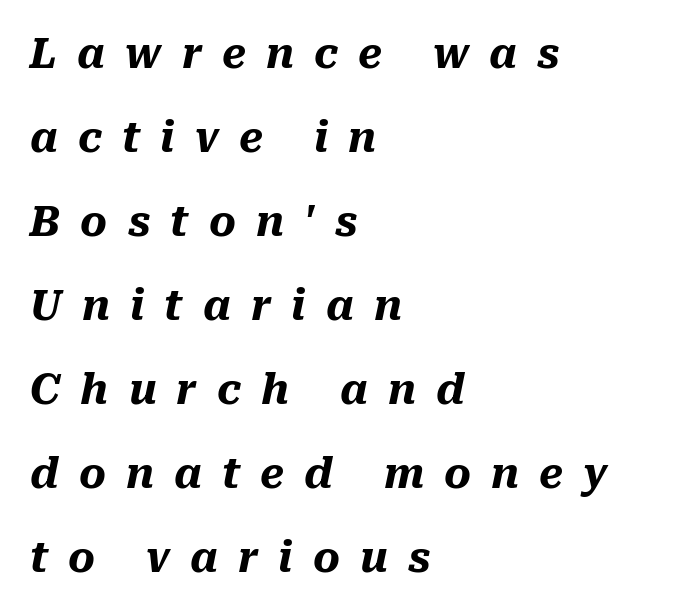
{"italic": "yes", "lean": "right", "slant_degrees": 10, "bold": "yes", "weight": "heavy", "width": "normal", "stroke_contrast": "medium", "x_height": "medium", "monospaced": "no", "underline": "no", "align": "left", "line_spacing": "loose", "line_spacing_ratio": 2.05, "letter_spacing": "wide", "letter_spacing_em": 0.49, "glyph_px": 41}
